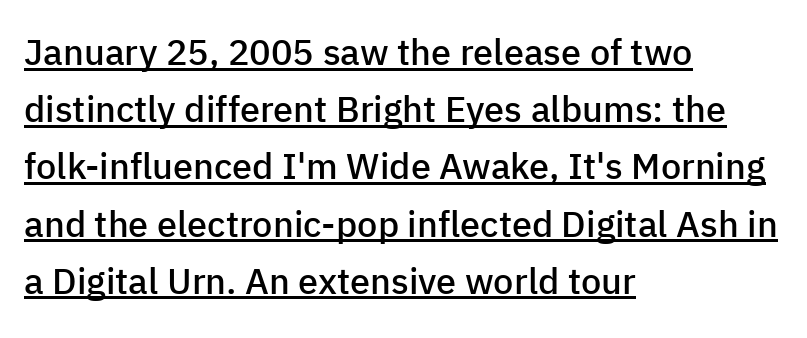
The image shows 36 px semibold sans-serif type, upright; set left-aligned, normal line spacing (1.59x), normal letter spacing, underlined; low stroke contrast and a medium x-height.
